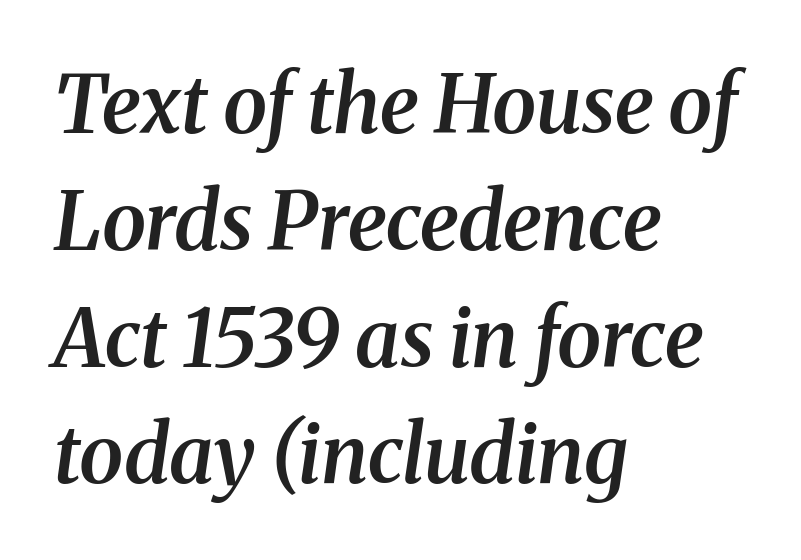
{"serif": "yes", "italic": "yes", "lean": "right", "slant_degrees": 8, "bold": "semi", "weight": "semibold", "width": "normal", "stroke_contrast": "medium", "x_height": "medium", "monospaced": "no", "underline": "no", "align": "left", "line_spacing": "normal", "line_spacing_ratio": 1.46, "letter_spacing": "normal", "letter_spacing_em": 0.0, "glyph_px": 80}
